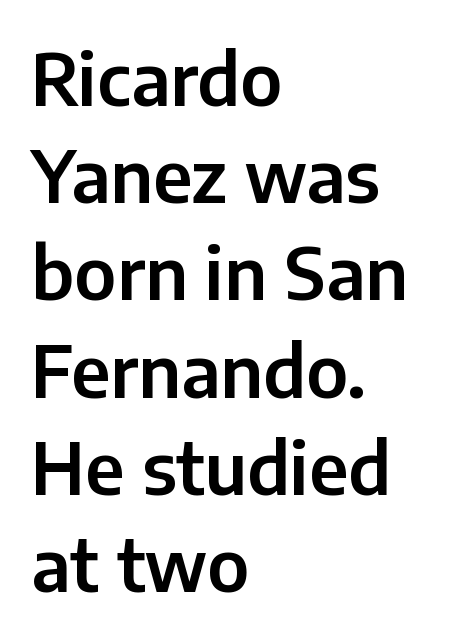
Q: Is the text italic (slanted)? A: No, it is upright.
Q: Is the typeface a serif or a sans-serif typeface? A: Sans-serif.
Q: Is the text underlined? A: No.
Q: How is the paragraph aligned? A: Left-aligned.
Q: Is the spacing between letters normal or unusually wide? A: Normal.
Q: Is the spacing between lines tight, normal or loose? A: Normal.
Q: Width (condensed, normal, or wide)? A: Normal.
Q: Stroke contrast? A: Low.
Q: x-height? A: Medium.
Q: Monospaced? A: No.
